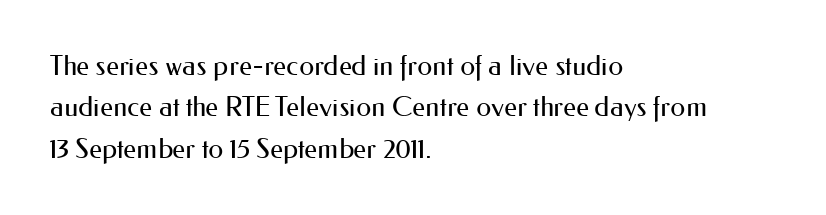
Q: Is the text bold? A: No.
Q: Is the text italic (slanted)? A: No, it is upright.
Q: Is the text underlined? A: No.
Q: How is the paragraph aligned? A: Left-aligned.
Q: Is the spacing between letters normal or unusually wide? A: Normal.
Q: Is the spacing between lines tight, normal or loose? A: Normal.
